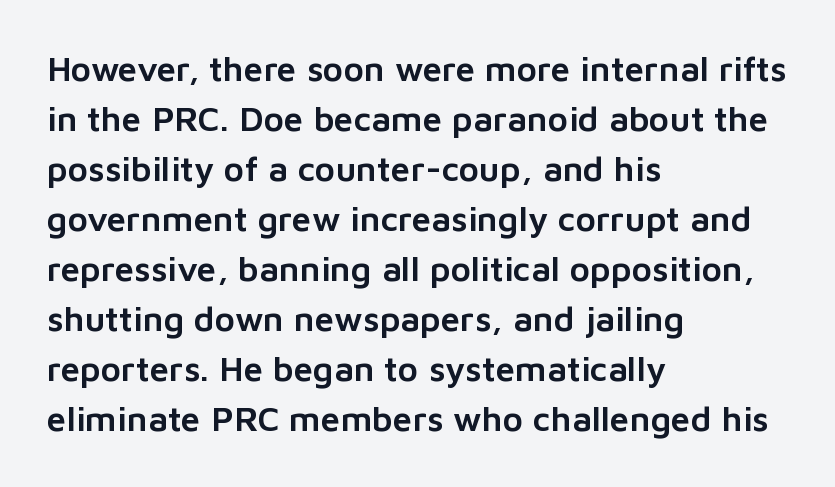
{"serif": "no", "italic": "no", "width": "normal", "stroke_contrast": "low", "x_height": "medium", "monospaced": "no", "underline": "no", "align": "left", "line_spacing": "normal", "line_spacing_ratio": 1.43, "letter_spacing": "normal", "letter_spacing_em": 0.0, "glyph_px": 35}
